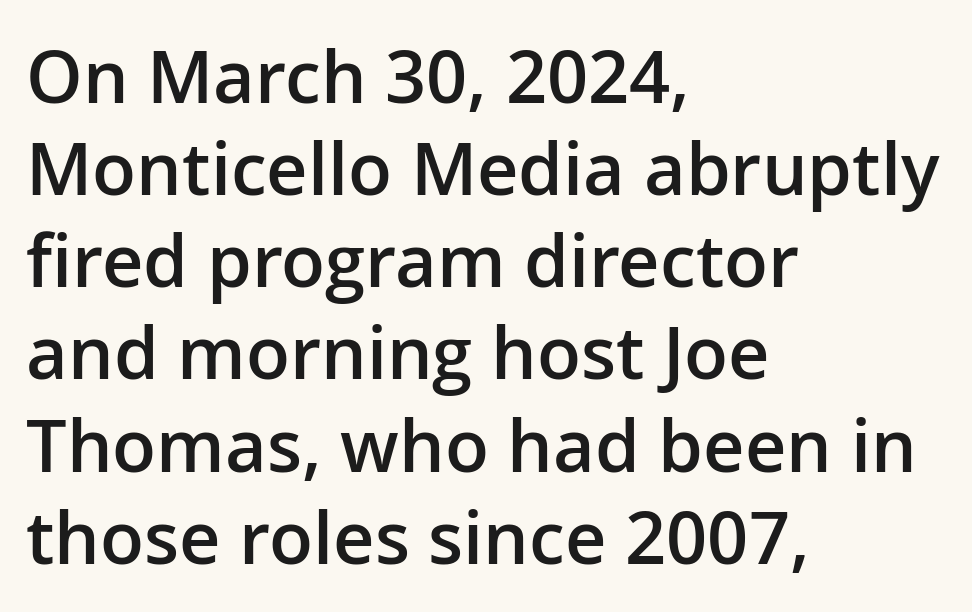
Looks like regular typesetting: each glyph gets only the width it needs. The axis of the letterforms is exactly vertical. What kind of face is this? One without serifs — a sans. The glyphs are unaccompanied by any horizontal stroke below them. The rendering uses a moderate line-height, typical for paragraphs. Reading down the block, your eye returns to a fixed left position each line.
